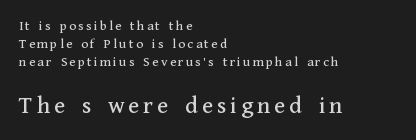
The image shows 25 px text type, upright; set left-aligned, normal line spacing (1.29x), not underlined; the second (bottom) block is 1.79x larger.
